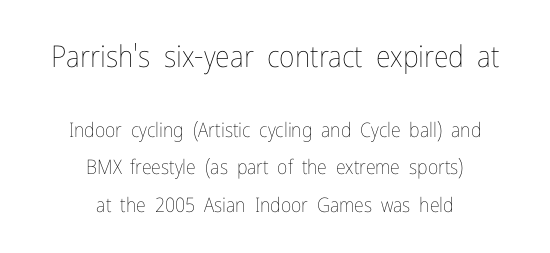
Vertical strokes here are truly vertical. The type is set solid horizontally, with unmodified tracking. Each letter keeps its own natural width here, so spacing adapts to shape. The block sitting higher on the canvas is the one with enlarged characters. Heft: none added — not bold.
